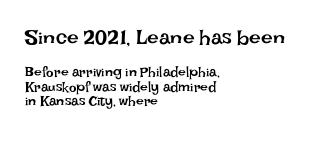
Q: Is the text bold? A: No.
Q: Is the text italic (slanted)? A: No, it is upright.
Q: Is the text underlined? A: No.
Q: How is the paragraph aligned? A: Left-aligned.
Q: Is the spacing between letters normal or unusually wide? A: Normal.
Q: Is the spacing between lines tight, normal or loose? A: Tight.
Q: Which block of text is set in a larger size, the first (top) or the second (bottom)? A: The first (top) one.
